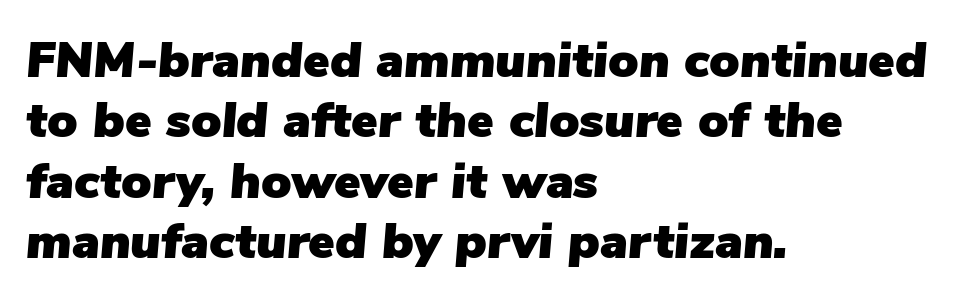
The image shows 50 px text type, italic (leaning right); set left-aligned, line spacing 1.21x, normal letter spacing, not underlined; low stroke contrast and a medium x-height.
